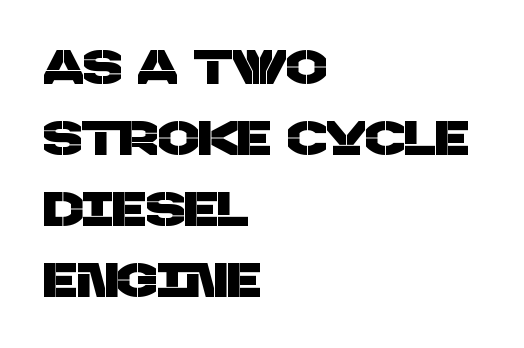
{"serif": "no", "width": "normal", "stroke_contrast": "low", "x_height": "large", "monospaced": "no", "underline": "no", "align": "left", "line_spacing": "normal", "line_spacing_ratio": 1.48, "letter_spacing": "normal", "letter_spacing_em": 0.0, "glyph_px": 48}
